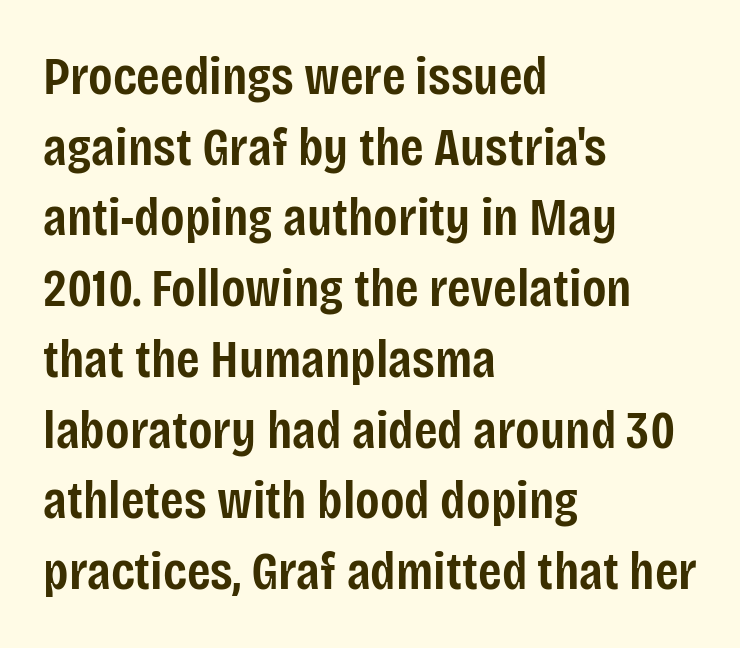
The image shows 54 px semibold, condensed sans-serif type, upright; set left-aligned, normal line spacing (1.31x), normal letter spacing, not underlined; low stroke contrast and a large x-height.
